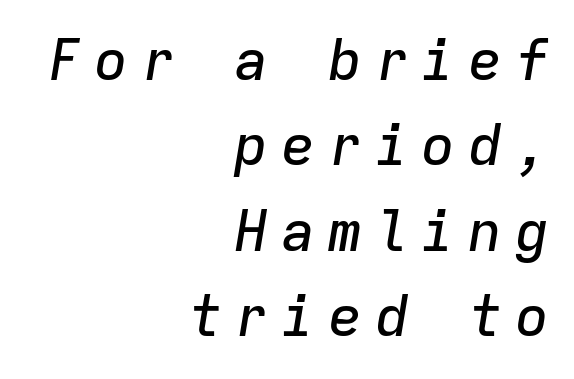
The image shows 57 px text type, italic (leaning right), monospaced; set right-aligned, normal line spacing (1.5x), unusually wide letter spacing (+0.22 em), not underlined; low stroke contrast and a medium x-height.
